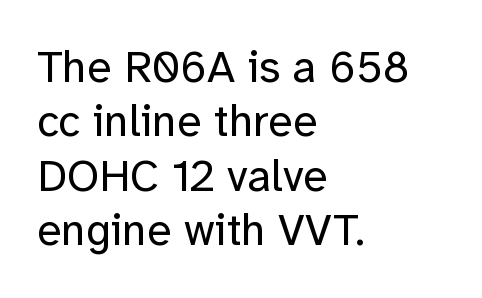
Q: Is the text bold? A: No.
Q: Is the text italic (slanted)? A: No, it is upright.
Q: Is the typeface a serif or a sans-serif typeface? A: Sans-serif.
Q: Is the text underlined? A: No.
Q: How is the paragraph aligned? A: Left-aligned.
Q: Is the spacing between letters normal or unusually wide? A: Normal.
Q: Width (condensed, normal, or wide)? A: Normal.
Q: Stroke contrast? A: Low.
Q: x-height? A: Medium.
Q: Monospaced? A: No.
